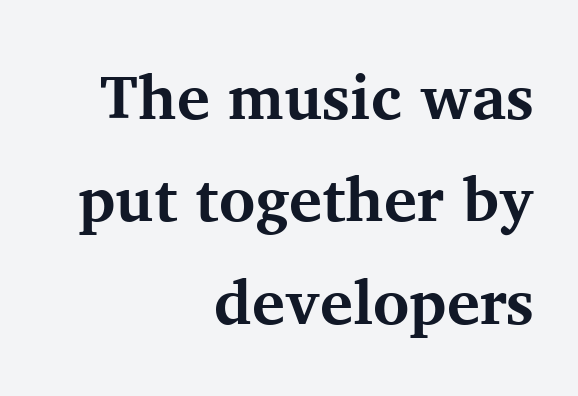
{"serif": "yes", "italic": "no", "bold": "yes", "weight": "bold", "width": "normal", "stroke_contrast": "medium", "x_height": "medium", "monospaced": "no", "underline": "no", "align": "right", "line_spacing": "normal", "line_spacing_ratio": 1.65, "letter_spacing": "normal", "letter_spacing_em": 0.0, "glyph_px": 62}
